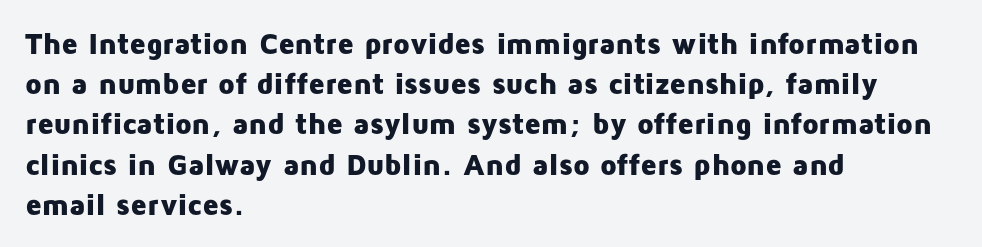
{"serif": "no", "italic": "no", "bold": "yes", "weight": "heavy", "width": "normal", "stroke_contrast": "low", "x_height": "medium", "monospaced": "no", "underline": "no", "align": "left", "line_spacing": "normal", "line_spacing_ratio": 1.34, "letter_spacing": "normal", "letter_spacing_em": 0.0, "glyph_px": 30}
